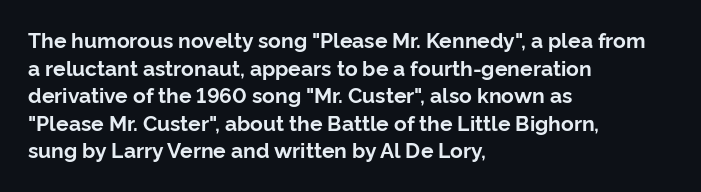
{"italic": "no", "bold": "yes", "underline": "no", "align": "left", "line_spacing": "normal", "line_spacing_ratio": 1.31, "letter_spacing": "normal", "letter_spacing_em": 0.0, "glyph_px": 21}
